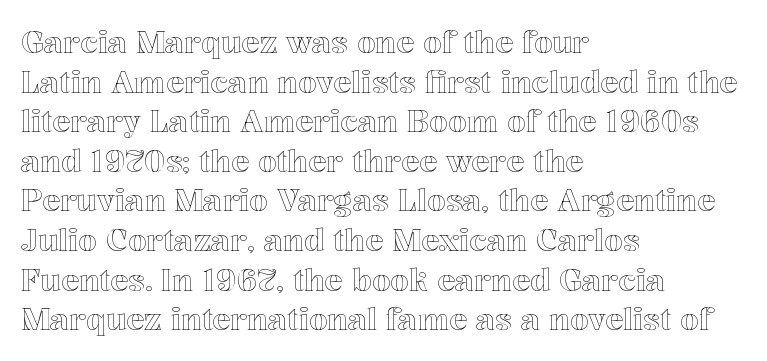
Note the varied advance widths — an 'i' is clearly narrower than an 'm'. Summary of vertical rhythm: regular, with standard interline spacing. Ascenders rise straight up at ninety degrees. Is the letter spacing exaggerated? No — it looks like the ordinary default. Leftover space on each line is placed entirely after the last word. Descenders are the only things crossing below the line.
